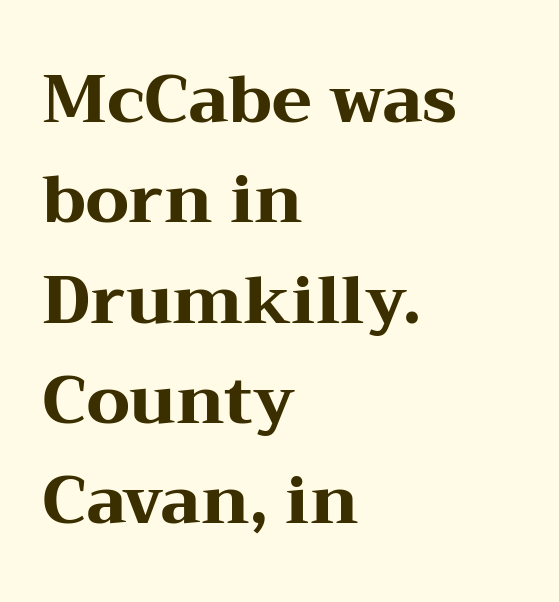
{"serif": "yes", "italic": "no", "bold": "yes", "weight": "heavy", "width": "wide", "stroke_contrast": "medium", "x_height": "medium", "monospaced": "no", "underline": "no", "align": "left", "line_spacing": "normal", "line_spacing_ratio": 1.52, "letter_spacing": "normal", "letter_spacing_em": 0.0, "glyph_px": 66}
